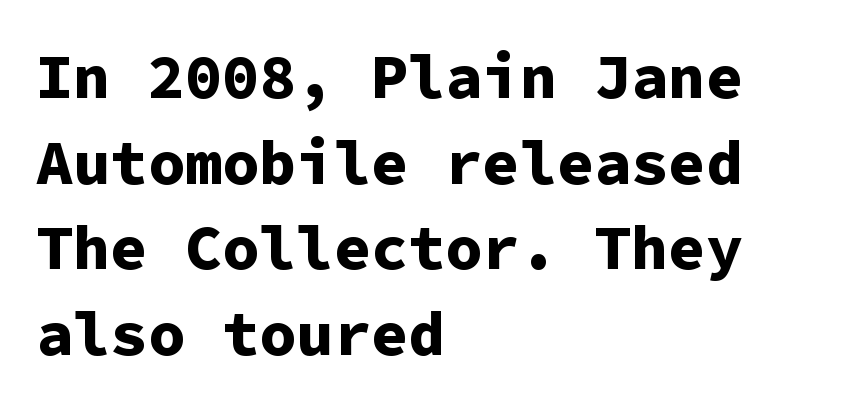
The image shows 62 px bold sans-serif type, upright, monospaced; set left-aligned, normal line spacing (1.38x), normal letter spacing, not underlined; low stroke contrast and a medium x-height.
